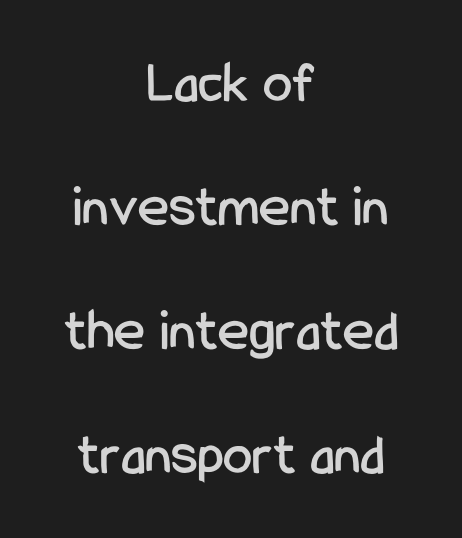
The image shows 59 px condensed sans-serif type, upright; set centered, loose line spacing (2.1x), normal letter spacing, not underlined; low stroke contrast and a medium x-height.
